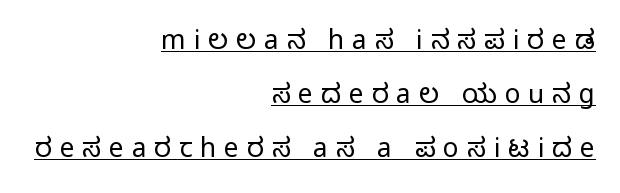
The image shows 26 px text type, upright; set right-aligned, loose line spacing (2.07x), unusually wide letter spacing (+0.31 em), underlined.
